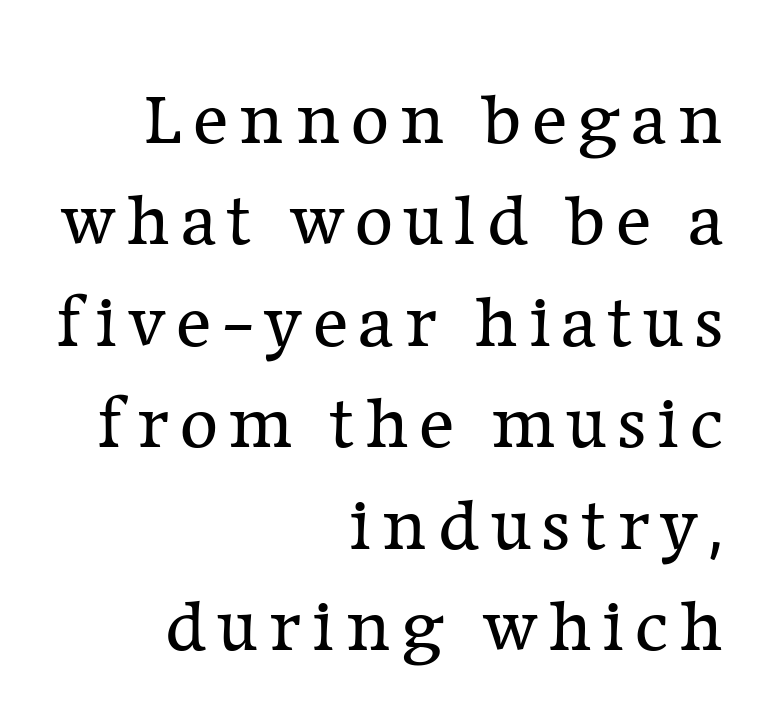
The image shows 74 px regular-weight serif type, upright; set right-aligned, normal line spacing (1.37x), not underlined; low stroke contrast and a medium x-height.
